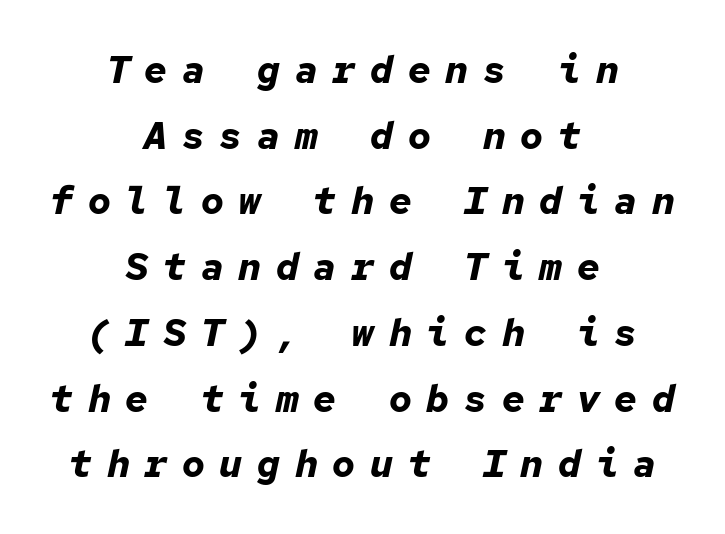
Q: Is the text bold? A: Yes.
Q: Is the text italic (slanted)? A: Yes, it leans right by about 12 degrees.
Q: Is the text underlined? A: No.
Q: How is the paragraph aligned? A: Centered.
Q: Is the spacing between letters normal or unusually wide? A: Unusually wide.
Q: Width (condensed, normal, or wide)? A: Normal.
Q: Stroke contrast? A: Low.
Q: x-height? A: Medium.
Q: Monospaced? A: Yes.
